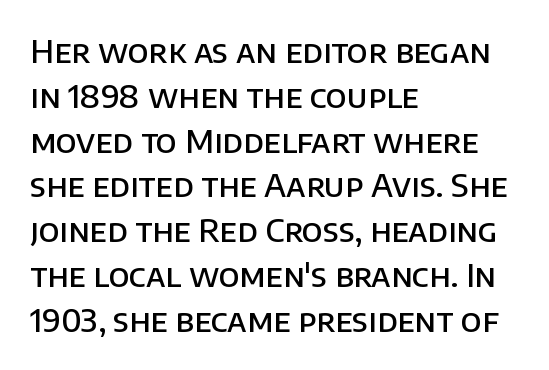
Stroke thickness is moderately raised; the sample reads as semibold. The line-height multiplier appears to be the usual default. Observe the ordinary spacing: letters are neighbours, not strangers. The text block is weighted toward the left margin, trailing off unevenly rightward. Letters rest on an invisible, unmarked baseline.
